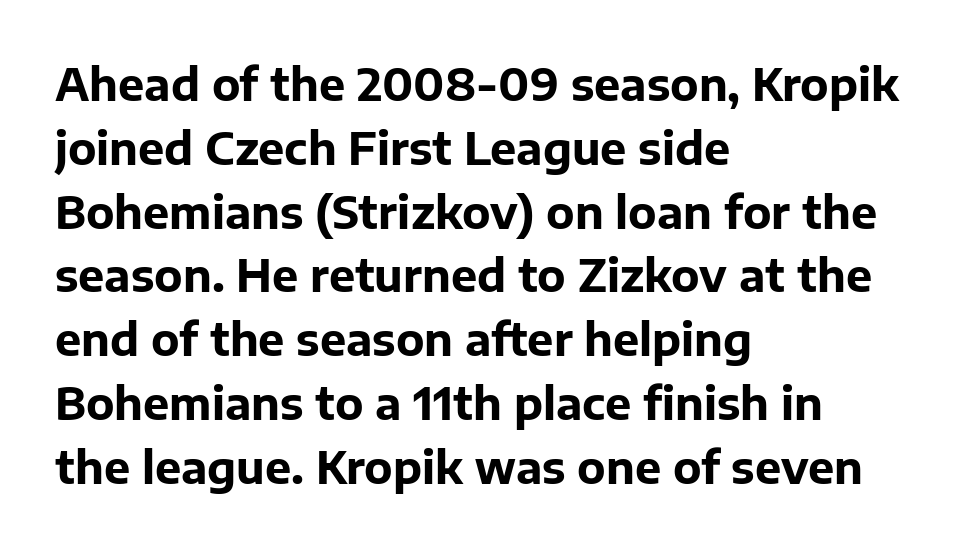
The image shows 44 px bold sans-serif type, upright; set left-aligned, normal line spacing (1.45x), normal letter spacing, not underlined; low stroke contrast and a medium x-height.
